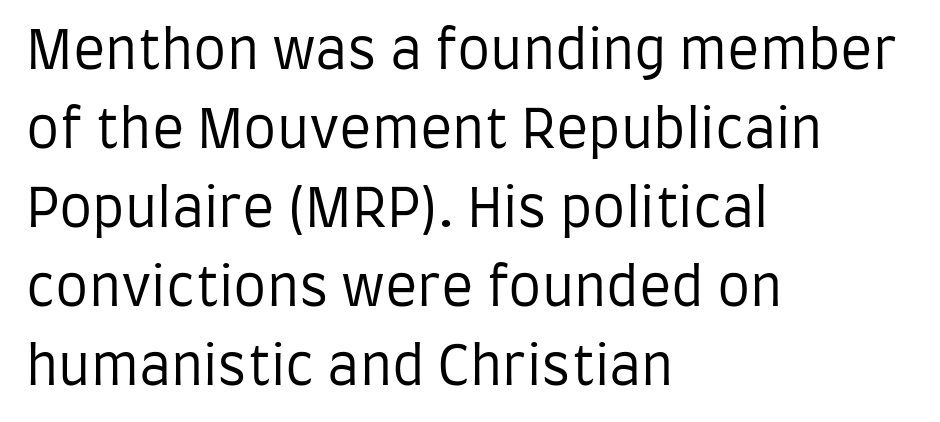
The passage shown has conventional tracking throughout. The letters advance in unequal steps, a hallmark of proportional type. The glyphs in this specimen are sans serif. This is roman type, the default non-slanted kind. Teacher's note: observe the even left margin — that is flush-left alignment. Letters rest on an invisible, unmarked baseline.
